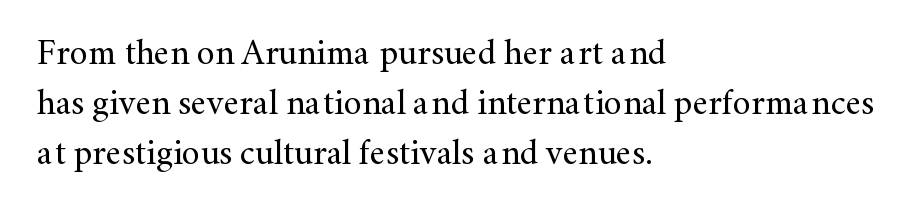
{"serif": "yes", "italic": "no", "bold": "no", "weight": "regular", "width": "normal", "stroke_contrast": "medium", "x_height": "small", "monospaced": "no", "underline": "no", "align": "left", "line_spacing": "normal", "line_spacing_ratio": 1.39, "letter_spacing": "normal", "letter_spacing_em": 0.0, "glyph_px": 36}
